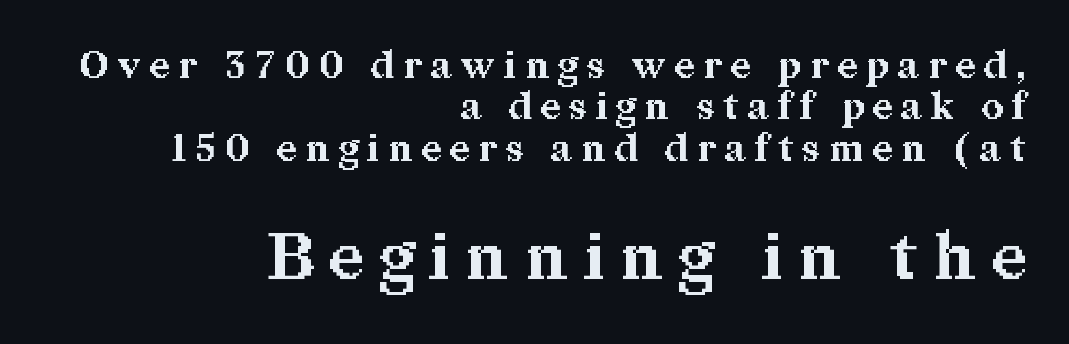
Which of the two is more prominent by size? The second, at the bottom. How heavy is the stroke? Heavy — this is a bold. A serif font was chosen for this passage. If you drew a line through each stem, it would be perfectly vertical. Rule under the text: the space is simply empty.
